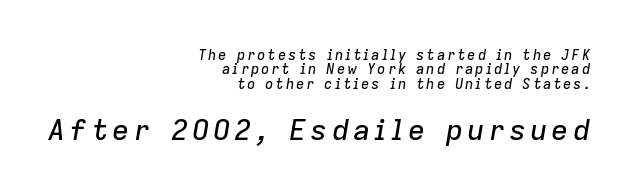
{"italic": "yes", "lean": "right", "slant_degrees": 9, "width": "normal", "stroke_contrast": "low", "x_height": "medium", "monospaced": "no", "underline": "no", "align": "right", "line_spacing": "tight", "line_spacing_ratio": 1.03, "larger_block": "second", "size_ratio": 2.07, "glyph_px": 29}
